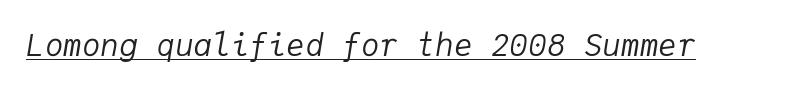
The image shows 31 px regular-weight type, italic (leaning right), monospaced; set normal letter spacing, underlined; low stroke contrast and a medium x-height.
